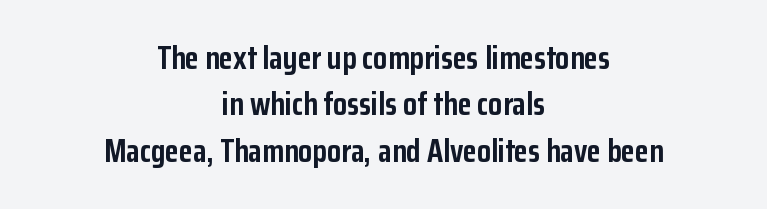
{"serif": "no", "italic": "no", "bold": "yes", "weight": "semibold", "width": "condensed", "stroke_contrast": "low", "x_height": "medium", "monospaced": "no", "underline": "no", "align": "center", "line_spacing": "normal", "line_spacing_ratio": 1.45, "letter_spacing": "normal", "letter_spacing_em": 0.0, "glyph_px": 32}
